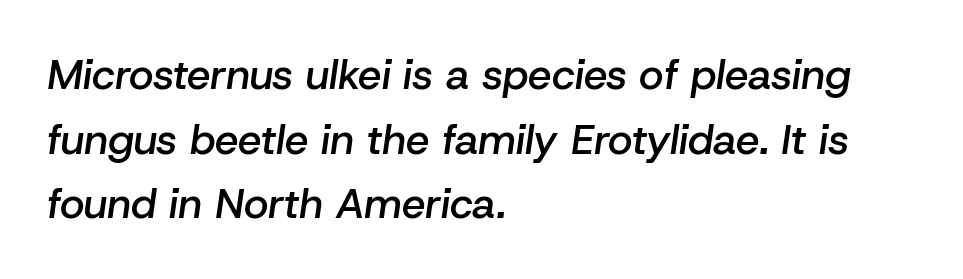
Q: Is the text bold? A: Semi-bold.
Q: Is the text italic (slanted)? A: Yes, it leans right by about 8 degrees.
Q: Is the text underlined? A: No.
Q: How is the paragraph aligned? A: Left-aligned.
Q: Is the spacing between letters normal or unusually wide? A: Normal.
Q: Is the spacing between lines tight, normal or loose? A: Normal.
Q: Width (condensed, normal, or wide)? A: Normal.
Q: Stroke contrast? A: Low.
Q: x-height? A: Medium.
Q: Monospaced? A: No.
